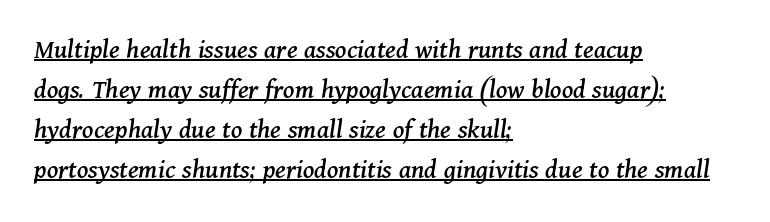
The lettering tilts uniformly, giving the passage an italic look. Spacing verdict: proportional, widths tailored to each character. The specimen includes a rule beneath the text block's lines. Standard letterfit; no display-style spreading of the glyphs. This sample keeps an unexceptional amount of space between lines. Check where the strokes stop: tiny serifs finish them off.
